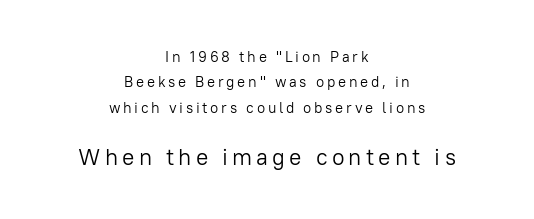
The image shows 23 px text type, upright; set centered, normal line spacing (1.7x), not underlined; the second (bottom) block is 1.53x larger.
